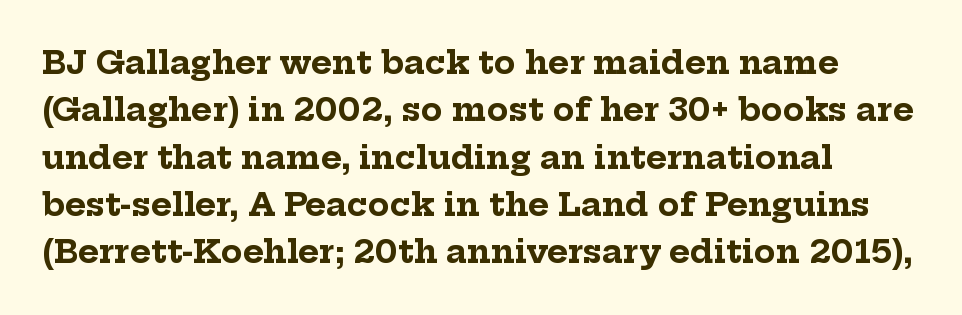
The image shows 32 px bold serif type, upright; set normal line spacing (1.48x), normal letter spacing, not underlined; low stroke contrast and a medium x-height.
